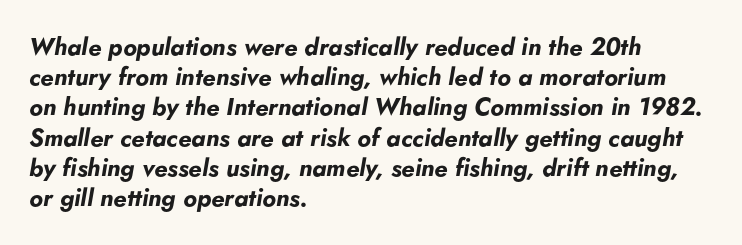
The image shows 24 px bold type, italic (leaning right); set left-aligned, normal line spacing (1.26x), normal letter spacing, not underlined.
